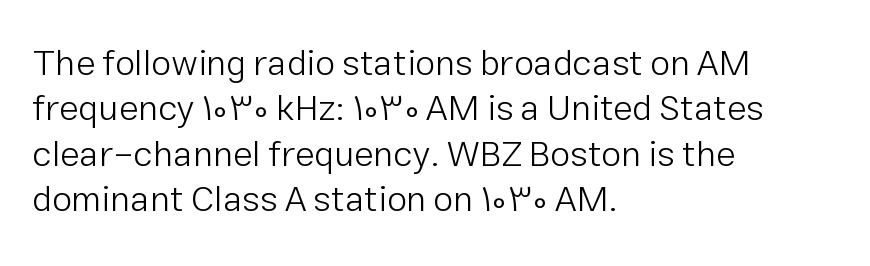
If you drew a ruler down the left edge, every line would touch it. The block of text has a typical density, with ordinary space between rows. Looks like regular typesetting: each glyph gets only the width it needs. The weight would be labelled regular, book, light, or lighter still.
